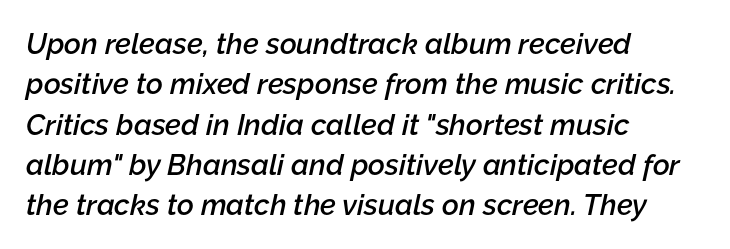
Compared with an ordinary text face, these strokes are moderately heavier — a semibold. Slanted lettering throughout. The face used here is proportionally spaced, like ordinary book or web type. Letters rest on an invisible, unmarked baseline. A student would call this left alignment; a typographer would say flush left, rag right.
